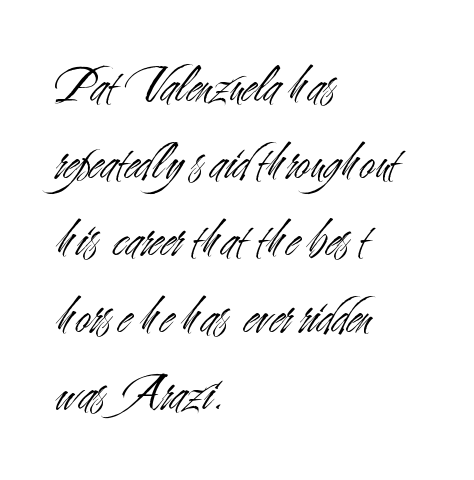
{"serif": "no", "bold": "no", "weight": "light", "width": "condensed", "stroke_contrast": "medium", "x_height": "small", "monospaced": "no", "underline": "no", "align": "left", "line_spacing": "normal", "line_spacing_ratio": 1.48, "letter_spacing": "normal", "letter_spacing_em": 0.0, "glyph_px": 52}
